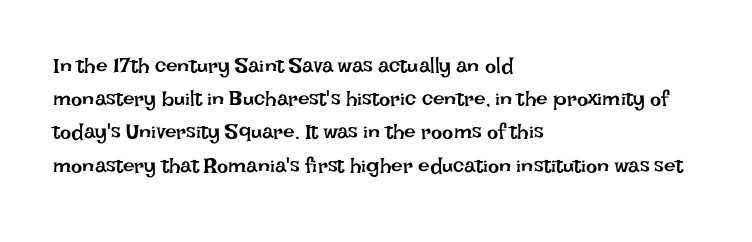
The face looks like a standard text weight, possibly lighter. Short and long lines alike share a common starting point at left. Vertically, the passage feels balanced, rows spaced as you'd expect. A bare baseline throughout the passage. Here the glyphs are tracked normally, forming tight word shapes.
